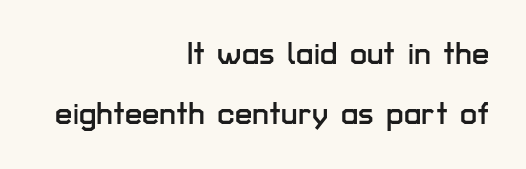
Q: Is the text italic (slanted)? A: No, it is upright.
Q: Is the typeface a serif or a sans-serif typeface? A: Sans-serif.
Q: Is the text underlined? A: No.
Q: How is the paragraph aligned? A: Right-aligned.
Q: Is the spacing between letters normal or unusually wide? A: Normal.
Q: Is the spacing between lines tight, normal or loose? A: Loose.
Q: Width (condensed, normal, or wide)? A: Normal.
Q: Stroke contrast? A: Low.
Q: x-height? A: Medium.
Q: Monospaced? A: No.
